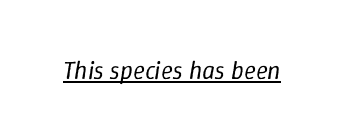
Weight: not bold — regular or lighter. What decoration does the sample have? An underline. The specimen reads as italic at a glance. Letter spacing: default.
